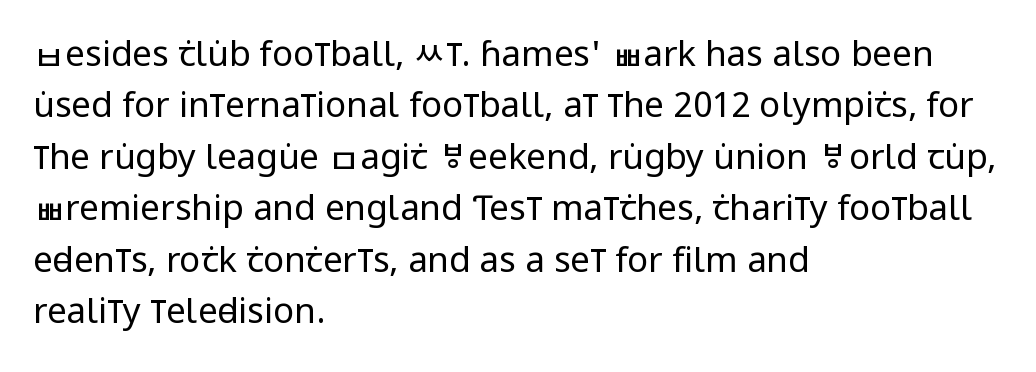
Heaviness? Minimal to ordinary, like unemphasized prose. Looks like regular typesetting: each glyph gets only the width it needs. In terms of letterform style, serifs are entirely absent. The passage is arranged the way most books set body copy — flush left.
